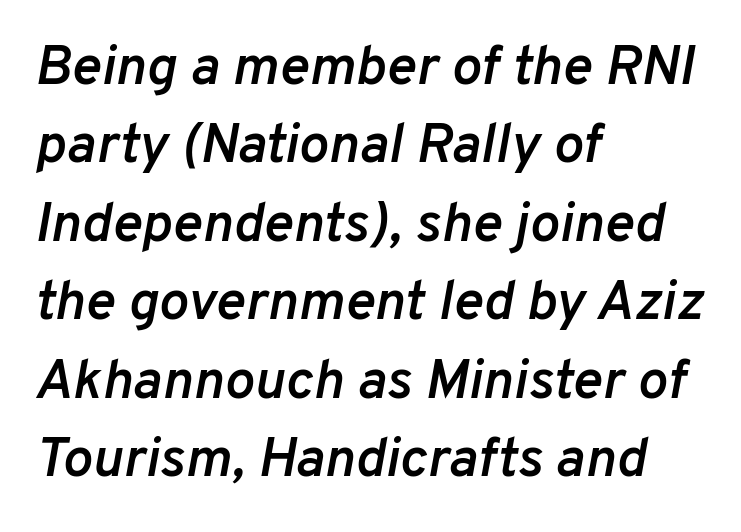
The image shows 56 px semibold type, italic (leaning right); set left-aligned, normal line spacing (1.4x), normal letter spacing, not underlined; low stroke contrast and a medium x-height.
